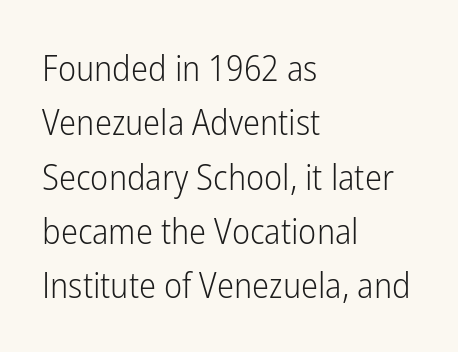
This sample is left-justified, so line endings fall wherever the words run out. Each letter keeps its own natural width here, so spacing adapts to shape. Successive baselines arrive at the customary interval. Counters stay open thanks to moderate or lighter strokes.
